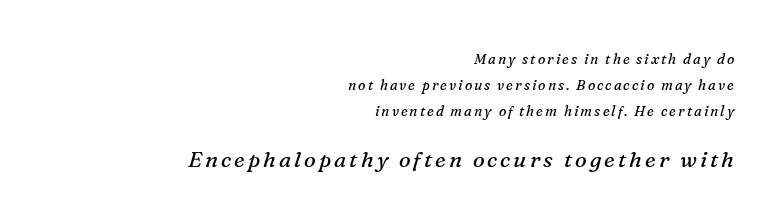
Q: Is the text bold? A: No.
Q: Is the text italic (slanted)? A: Yes, it leans right by about 16 degrees.
Q: Is the text underlined? A: No.
Q: How is the paragraph aligned? A: Right-aligned.
Q: Which block of text is set in a larger size, the first (top) or the second (bottom)? A: The second (bottom) one.
